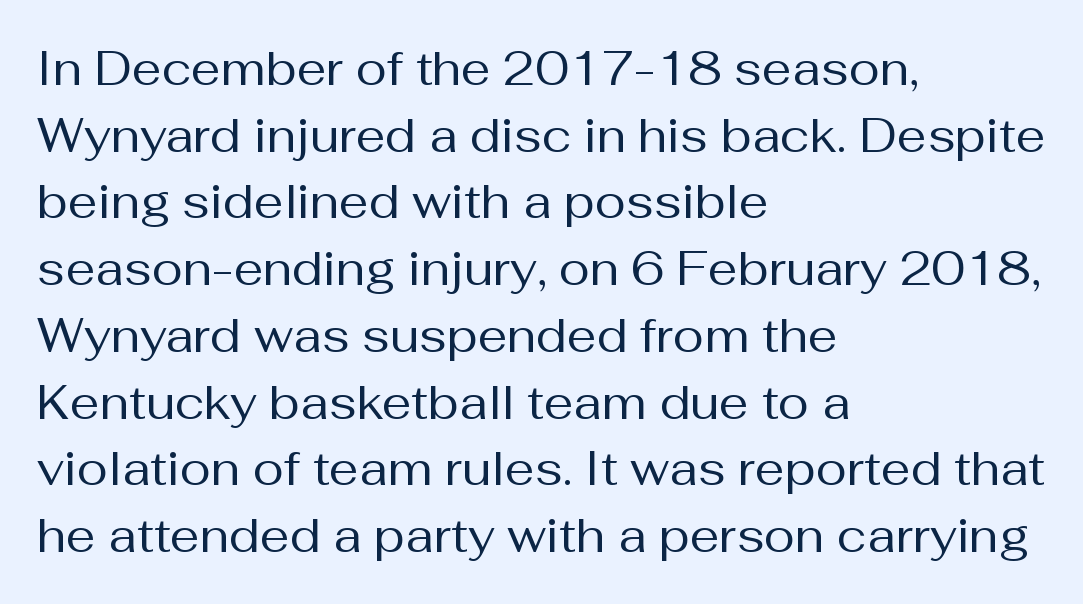
The image shows 47 px regular-weight sans-serif type, upright; set left-aligned, normal line spacing (1.42x), normal letter spacing, not underlined; medium stroke contrast and a medium x-height.
